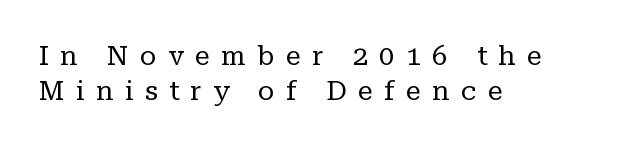
{"italic": "no", "bold": "no", "underline": "no", "align": "left", "line_spacing": "normal", "line_spacing_ratio": 1.28, "letter_spacing": "wide", "letter_spacing_em": 0.42, "glyph_px": 27}
